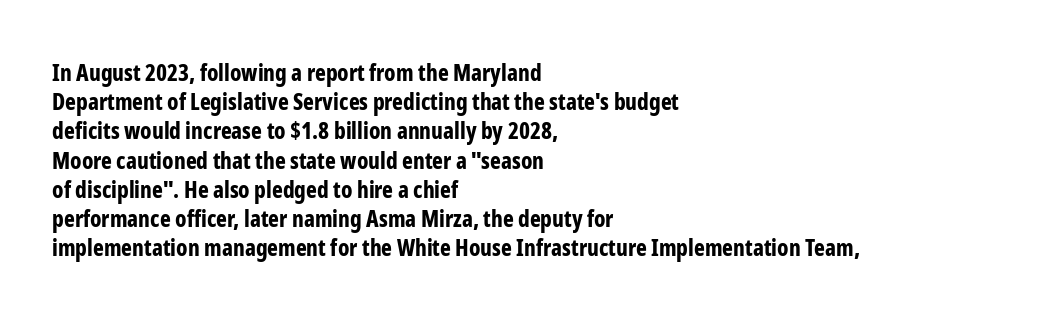
Is the block centered? No — it sits flush against the left margin. Strong, thick strokes mark this as bold type. Plain, unruled lines of type. Nothing unusual about the tracking: characters are spaced as the font intends. When letters stand straight like this, we call the style roman or upright. One glance says typical: line gaps are just what's usual.
